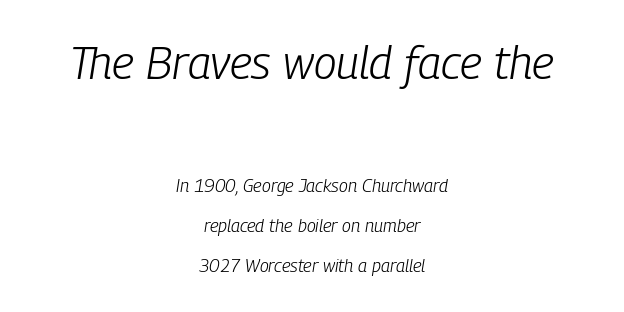
{"italic": "yes", "lean": "right", "slant_degrees": 9, "bold": "no", "weight": "light", "width": "condensed", "stroke_contrast": "low", "x_height": "medium", "monospaced": "no", "underline": "no", "align": "center", "line_spacing": "loose", "line_spacing_ratio": 2.24, "letter_spacing": "normal", "letter_spacing_em": 0.0, "larger_block": "first", "size_ratio": 2.56, "glyph_px": 46}
